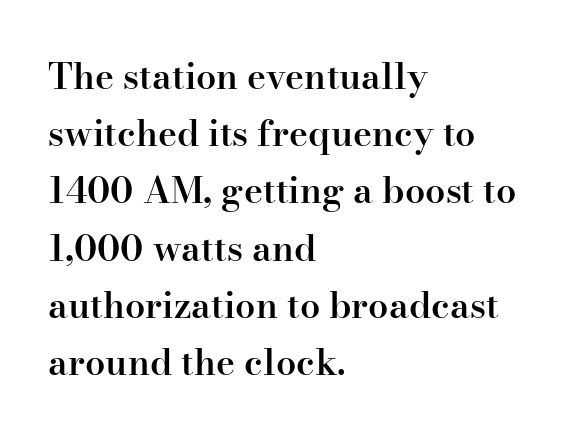
{"serif": "yes", "italic": "no", "bold": "semi", "weight": "semibold", "width": "normal", "stroke_contrast": "high", "x_height": "small", "monospaced": "no", "underline": "no", "align": "left", "line_spacing": "normal", "line_spacing_ratio": 1.59, "letter_spacing": "normal", "letter_spacing_em": 0.0, "glyph_px": 36}
